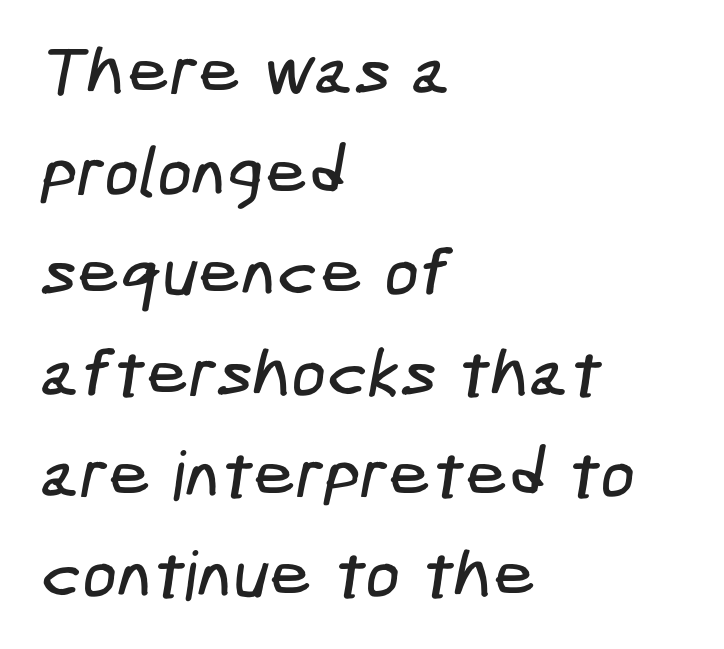
The image shows 68 px condensed sans-serif type; set left-aligned, normal line spacing (1.48x), normal letter spacing, not underlined; low stroke contrast and a medium x-height.
